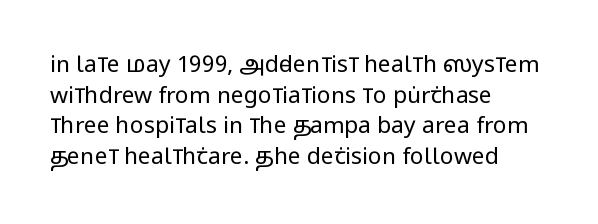
The image shows 23 px text type, upright; set left-aligned, normal line spacing (1.33x), normal letter spacing, not underlined.
